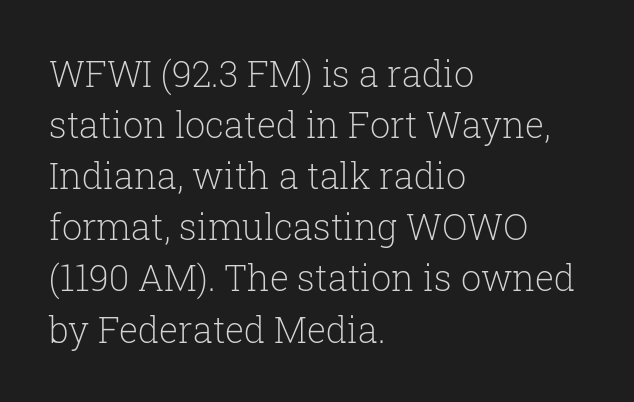
The image shows 36 px light serif type, upright; set left-aligned, normal line spacing (1.42x), normal letter spacing, not underlined; low stroke contrast and a medium x-height.
